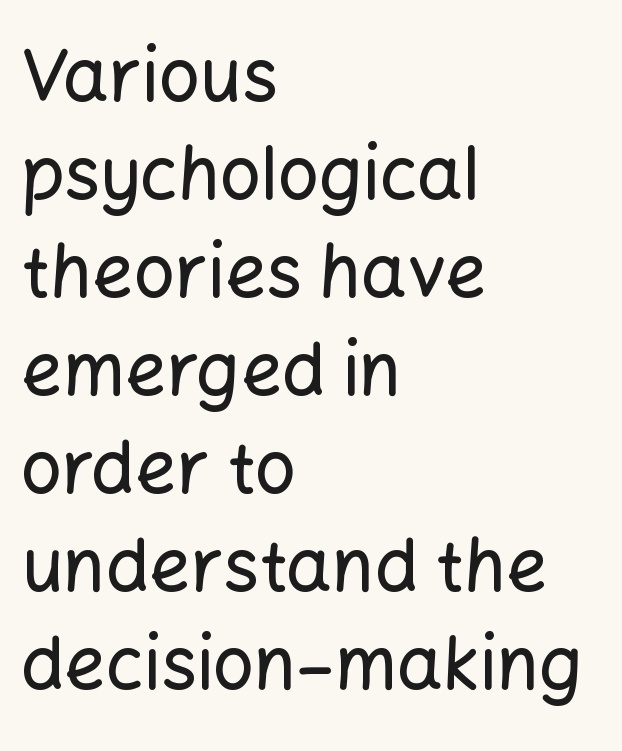
The image shows 72 px sans-serif type, upright; set left-aligned, normal line spacing (1.36x), normal letter spacing, not underlined; low stroke contrast and a medium x-height.
